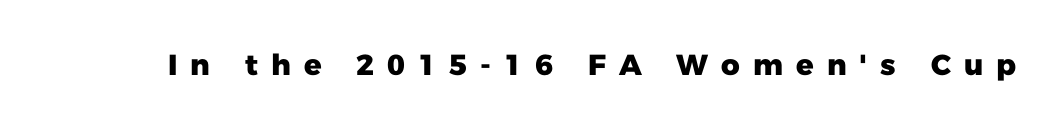
{"serif": "no", "italic": "no", "bold": "yes", "weight": "heavy", "width": "normal", "stroke_contrast": "low", "x_height": "medium", "monospaced": "no", "underline": "no", "letter_spacing": "wide", "letter_spacing_em": 0.45, "glyph_px": 29}
